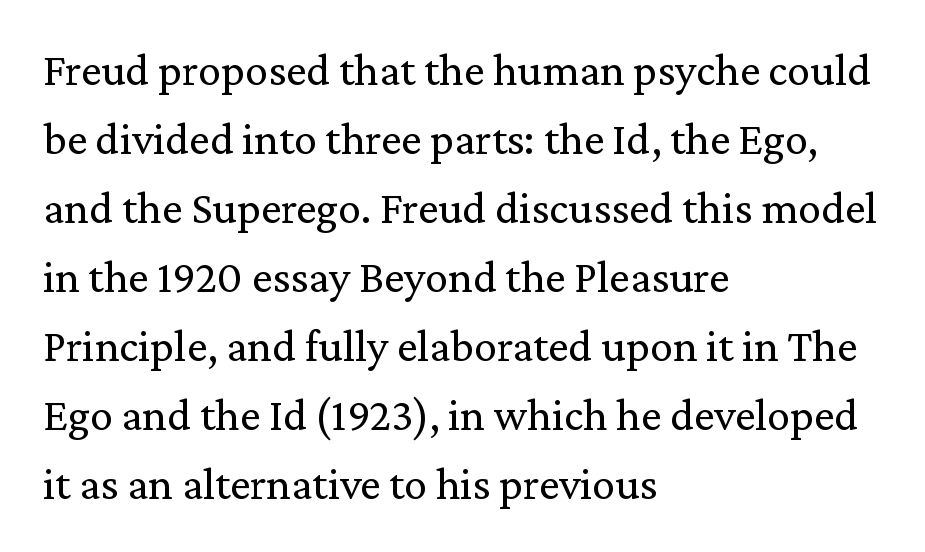
{"serif": "yes", "italic": "no", "bold": "no", "weight": "regular", "width": "normal", "stroke_contrast": "medium", "x_height": "medium", "monospaced": "no", "underline": "no", "align": "left", "line_spacing": "normal", "line_spacing_ratio": 1.5, "letter_spacing": "normal", "letter_spacing_em": 0.0, "glyph_px": 46}
